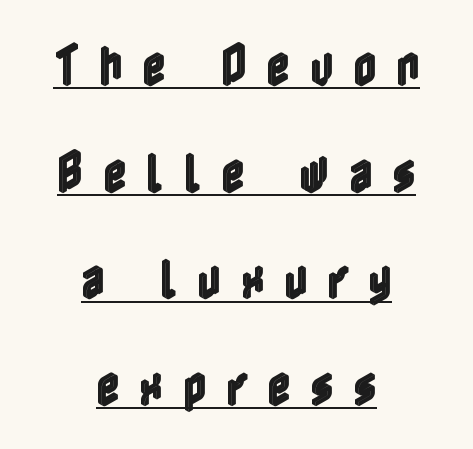
Q: Is the text italic (slanted)? A: No, it is upright.
Q: Is the text underlined? A: Yes.
Q: How is the paragraph aligned? A: Centered.
Q: Is the spacing between letters normal or unusually wide? A: Unusually wide.
Q: Is the spacing between lines tight, normal or loose? A: Loose.
Q: Width (condensed, normal, or wide)? A: Condensed.
Q: x-height? A: Medium.
